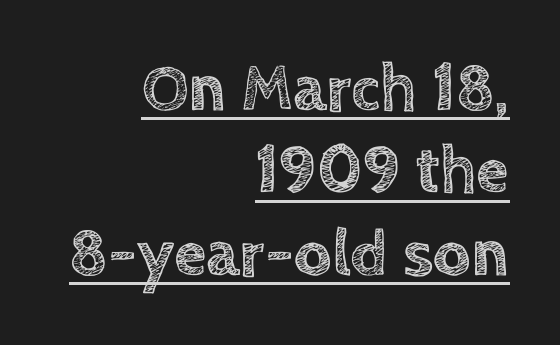
{"italic": "no", "width": "normal", "x_height": "large", "monospaced": "no", "underline": "yes", "align": "right", "line_spacing": "normal", "line_spacing_ratio": 1.25, "letter_spacing": "normal", "letter_spacing_em": 0.0, "glyph_px": 66}
